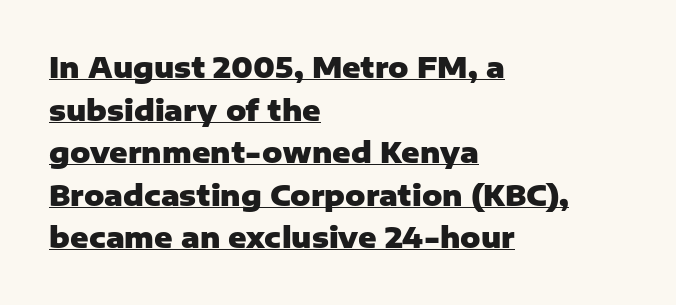
The image shows 28 px heavy sans-serif type, upright; set left-aligned, normal line spacing (1.52x), normal letter spacing, underlined; low stroke contrast and a medium x-height.
